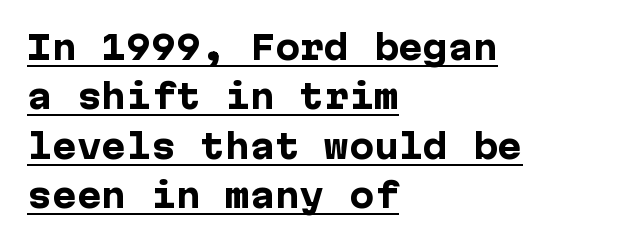
{"serif": "no", "italic": "no", "bold": "yes", "weight": "heavy", "width": "normal", "stroke_contrast": "low", "x_height": "medium", "underline": "yes", "align": "left", "line_spacing": "normal", "line_spacing_ratio": 1.5, "letter_spacing": "normal", "letter_spacing_em": 0.0, "glyph_px": 33}
